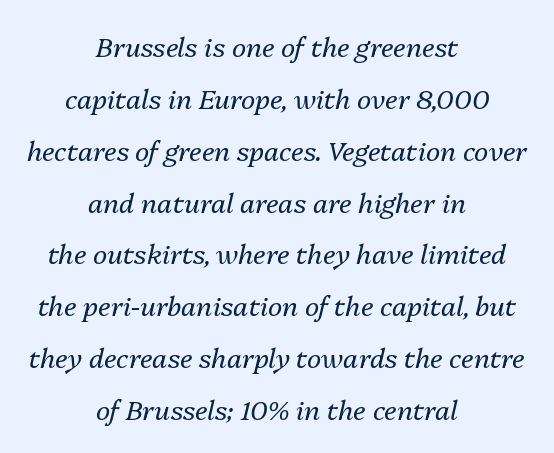
Q: Is the text bold? A: No.
Q: Is the text italic (slanted)? A: Yes, it leans right by about 13 degrees.
Q: Is the text underlined? A: No.
Q: How is the paragraph aligned? A: Centered.
Q: Is the spacing between letters normal or unusually wide? A: Normal.
Q: Is the spacing between lines tight, normal or loose? A: Loose.
